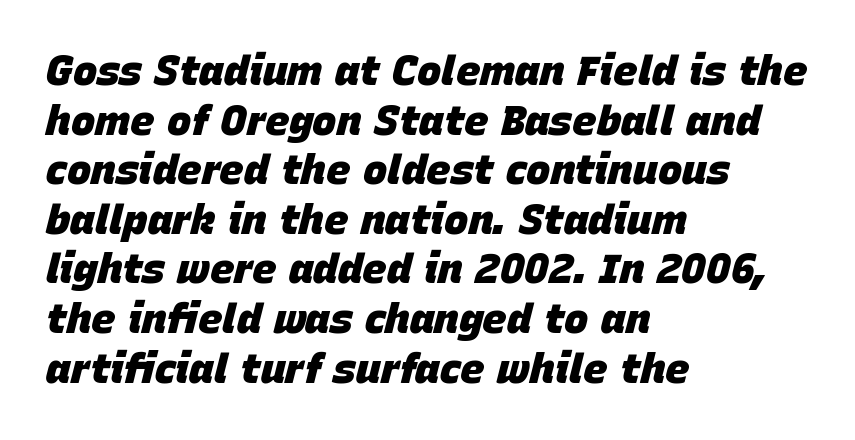
These lines keep a tight, regular rhythm from letter to letter. Strokes here are thick enough to call this a true bold. Has an underline been added? It has not. A typesetter would call this proportional, since set widths differ per character.
